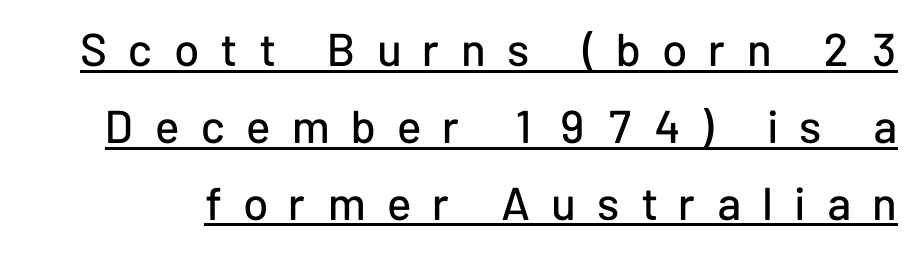
How would I describe the line gaps? Plain and ordinary. Descenders here cross a horizontal rule under the line. Proportional: the letters do not fall into vertical columns. Observe the wide spacing: letters keep a clear distance from each other. Ascenders rise straight up at ninety degrees. Grotesque or geometric, the face here clearly has no serifs.
